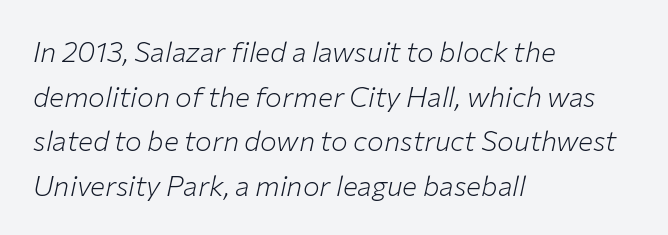
The image shows 28 px light type, italic (leaning right); set left-aligned, normal line spacing (1.59x), normal letter spacing, not underlined; low stroke contrast and a medium x-height.
